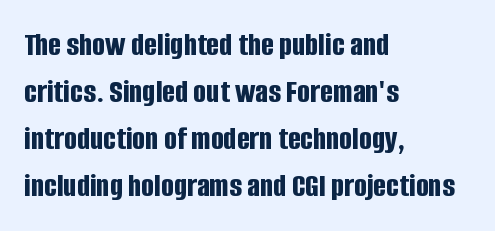
Q: Is the text bold? A: Yes.
Q: Is the text italic (slanted)? A: No, it is upright.
Q: Is the typeface a serif or a sans-serif typeface? A: Sans-serif.
Q: Is the text underlined? A: No.
Q: How is the paragraph aligned? A: Left-aligned.
Q: Is the spacing between letters normal or unusually wide? A: Normal.
Q: Is the spacing between lines tight, normal or loose? A: Normal.
Q: Width (condensed, normal, or wide)? A: Condensed.
Q: Stroke contrast? A: Low.
Q: x-height? A: Large.
Q: Monospaced? A: No.
